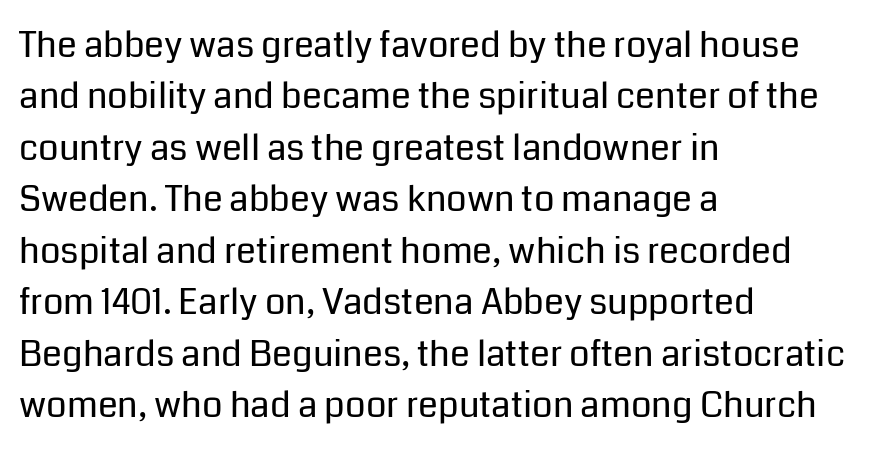
The image shows 36 px regular-weight sans-serif type, upright; set left-aligned, normal line spacing (1.43x), normal letter spacing, not underlined; low stroke contrast and a medium x-height.
